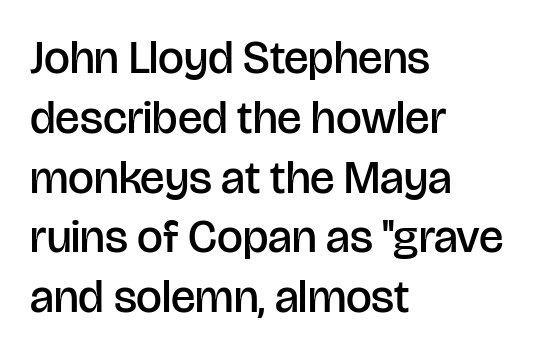
{"serif": "no", "italic": "no", "bold": "semi", "weight": "semibold", "width": "normal", "stroke_contrast": "low", "x_height": "large", "monospaced": "no", "underline": "no", "align": "left", "line_spacing": "normal", "line_spacing_ratio": 1.3, "letter_spacing": "normal", "letter_spacing_em": 0.0, "glyph_px": 46}
